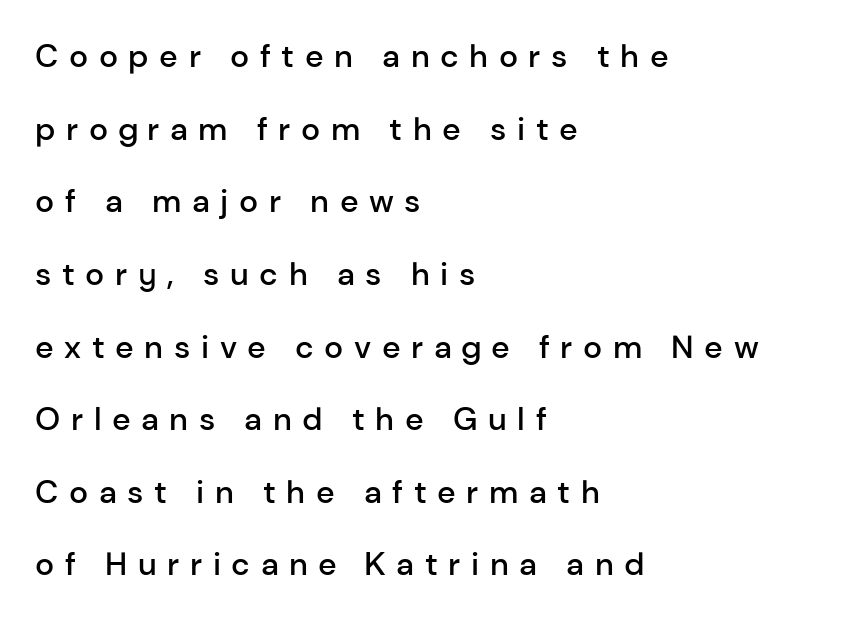
Unmarked baselines from the first word to the last. Moderately thickened strokes mark this as semibold type. Characters follow at a spacing far wider than the type designer built in. Compared with typical paragraphs, the rows here are farther apart. The typesetter chose a ragged-right arrangement here. If you drew a line through each stem, it would be perfectly vertical.
